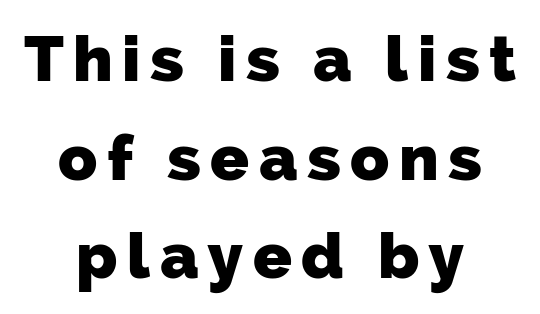
{"serif": "no", "bold": "yes", "weight": "heavy", "width": "normal", "stroke_contrast": "low", "x_height": "medium", "monospaced": "no", "underline": "no", "align": "center", "line_spacing": "normal", "line_spacing_ratio": 1.54, "glyph_px": 64}
